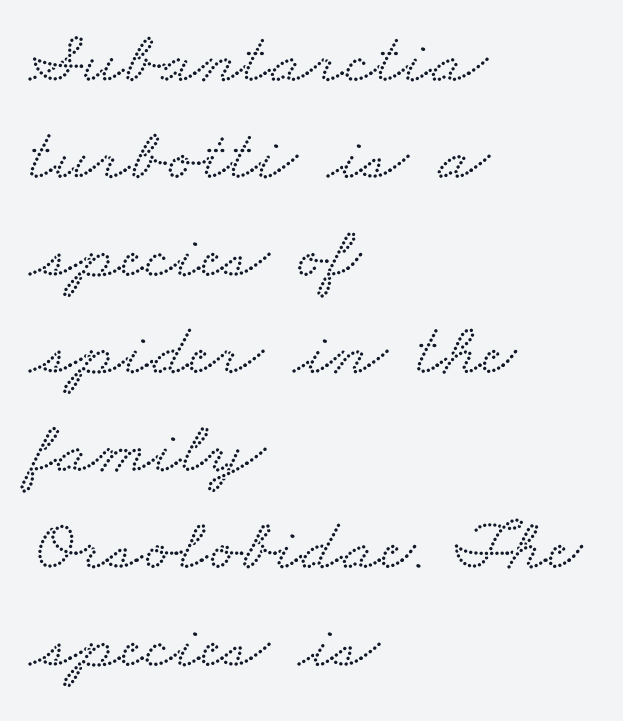
{"width": "wide", "stroke_contrast": "low", "x_height": "small", "monospaced": "no", "underline": "no", "align": "left", "line_spacing": "normal", "line_spacing_ratio": 1.3, "letter_spacing": "normal", "letter_spacing_em": 0.0, "glyph_px": 75}
